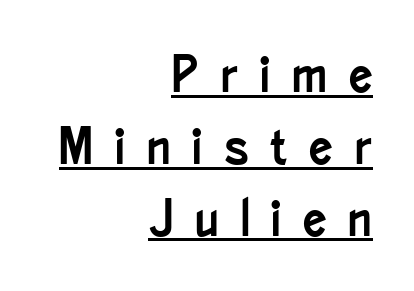
The string is rendered with underlining switched on. Students, observe: this is what conventionally led text looks like. I'd call this a sans setting — the letters go barefoot. Notice how the passage keeps a crisp vertical edge on the right only.
